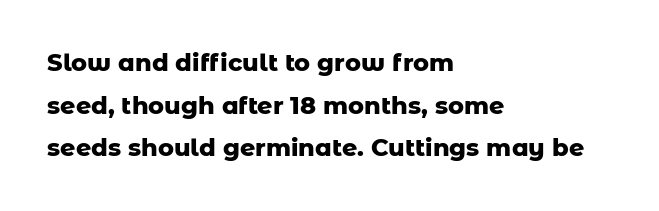
Q: Is the text bold? A: Yes.
Q: Is the text italic (slanted)? A: No, it is upright.
Q: Is the text underlined? A: No.
Q: How is the paragraph aligned? A: Left-aligned.
Q: Is the spacing between letters normal or unusually wide? A: Normal.
